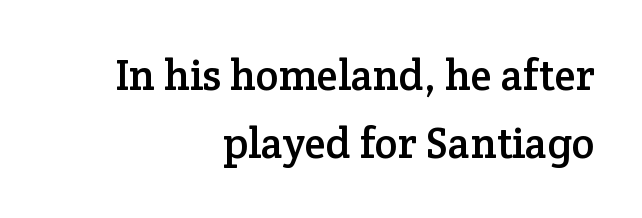
Q: Is the text italic (slanted)? A: No, it is upright.
Q: Is the typeface a serif or a sans-serif typeface? A: Serif.
Q: Is the text underlined? A: No.
Q: How is the paragraph aligned? A: Right-aligned.
Q: Is the spacing between letters normal or unusually wide? A: Normal.
Q: Is the spacing between lines tight, normal or loose? A: Normal.
Q: Width (condensed, normal, or wide)? A: Normal.
Q: Stroke contrast? A: Low.
Q: x-height? A: Medium.
Q: Monospaced? A: No.
